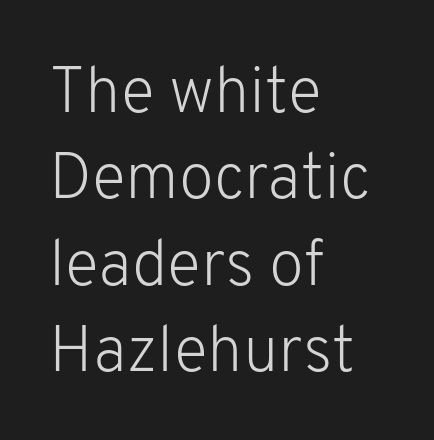
{"serif": "no", "italic": "no", "bold": "no", "weight": "light", "width": "normal", "stroke_contrast": "low", "x_height": "medium", "monospaced": "no", "underline": "no", "align": "left", "line_spacing": "normal", "line_spacing_ratio": 1.35, "letter_spacing": "normal", "letter_spacing_em": 0.0, "glyph_px": 64}
